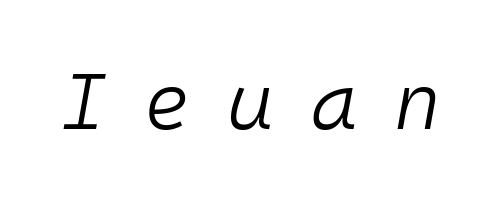
The image shows 80 px light type, italic (leaning right), monospaced; set unusually wide letter spacing (+0.46 em), not underlined; low stroke contrast and a medium x-height.
